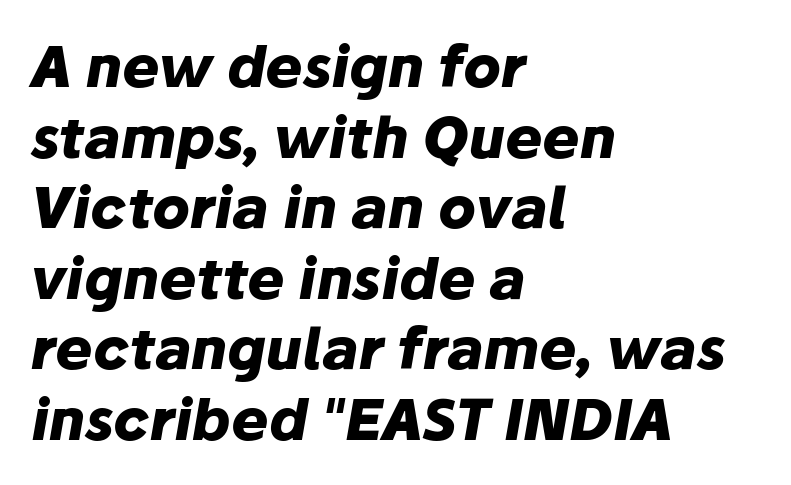
{"italic": "yes", "lean": "right", "slant_degrees": 10, "bold": "yes", "weight": "heavy", "width": "normal", "stroke_contrast": "low", "x_height": "medium", "monospaced": "no", "underline": "no", "align": "left", "line_spacing": "normal", "line_spacing_ratio": 1.26, "letter_spacing": "normal", "letter_spacing_em": 0.0, "glyph_px": 56}
